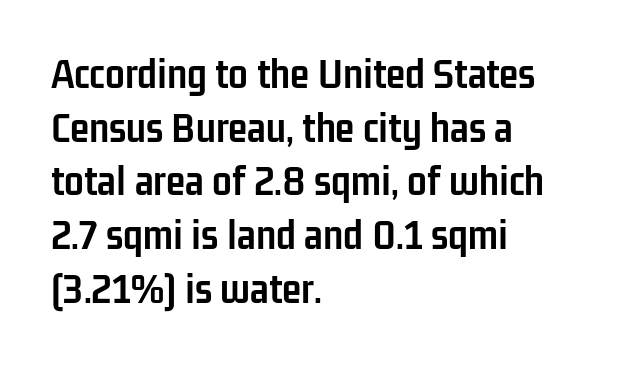
Stroke thickness is high; the sample reads as a true bold. Nothing unusual about the tracking: characters are spaced as the font intends. The specimen omits any rule beneath the text block's lines. Every row of glyphs begins at an identical x-position on the left. The rendering uses natural spacing where letterforms have individual widths. If you drew a line through each stem, it would be perfectly vertical.
